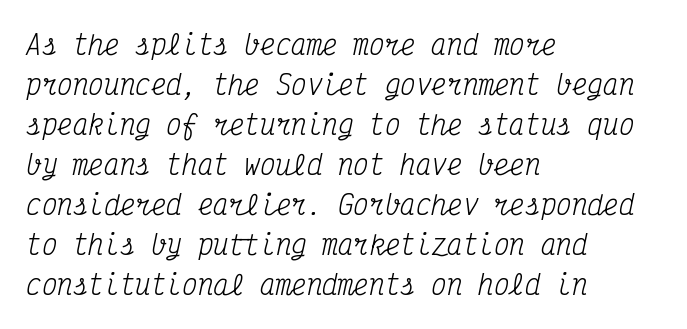
{"italic": "yes", "lean": "right", "slant_degrees": 12, "bold": "no", "underline": "no", "align": "left", "line_spacing": "normal", "line_spacing_ratio": 1.54, "letter_spacing": "normal", "letter_spacing_em": 0.0, "glyph_px": 26}
